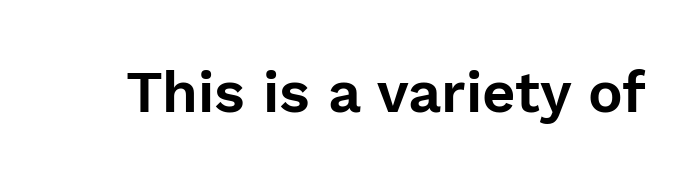
{"serif": "no", "italic": "no", "width": "normal", "stroke_contrast": "low", "x_height": "medium", "monospaced": "no", "underline": "no", "letter_spacing": "normal", "letter_spacing_em": 0.0, "glyph_px": 58}
